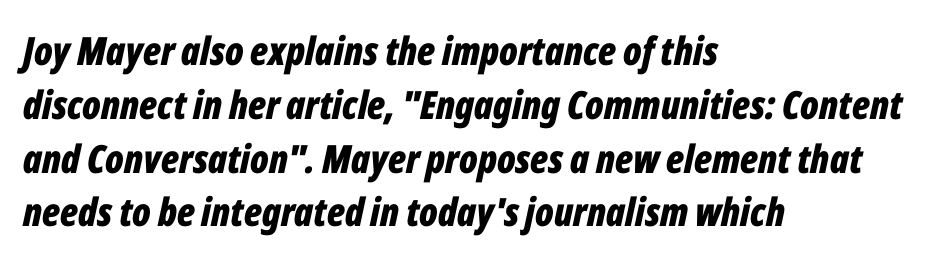
The image shows 39 px bold, condensed type, italic (leaning right); set left-aligned, normal line spacing (1.38x), normal letter spacing, not underlined; low stroke contrast and a medium x-height.
